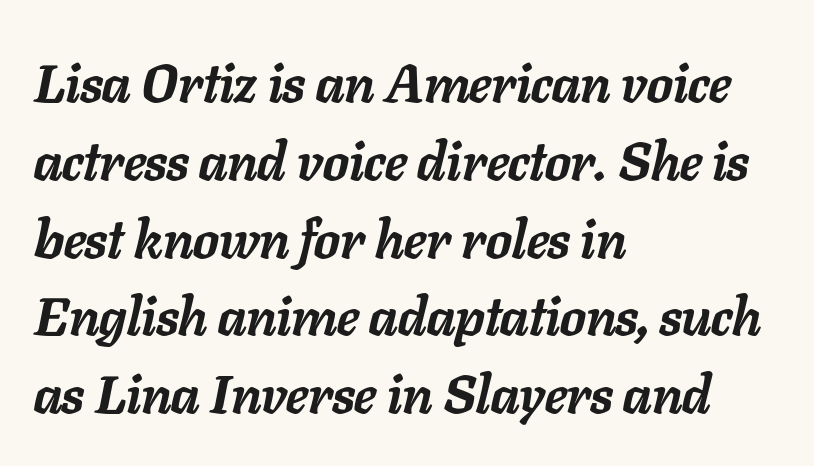
The image shows 54 px semibold type, italic (leaning right); set left-aligned, normal line spacing (1.44x), normal letter spacing, not underlined; low stroke contrast and a medium x-height.
